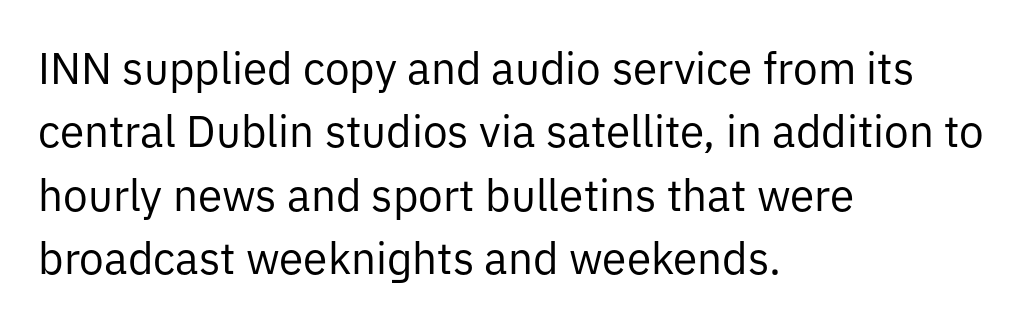
{"serif": "no", "italic": "no", "bold": "no", "weight": "regular", "width": "normal", "stroke_contrast": "low", "x_height": "medium", "monospaced": "no", "underline": "no", "align": "left", "line_spacing": "normal", "line_spacing_ratio": 1.44, "letter_spacing": "normal", "letter_spacing_em": 0.0, "glyph_px": 44}
